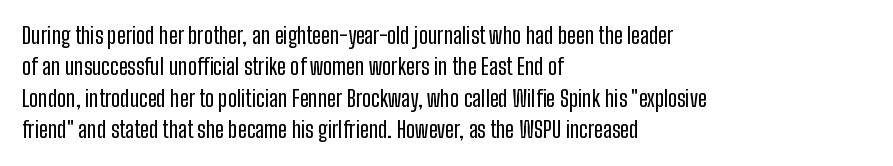
Quick note: underline off. Interline gaps are of average width in this sample. Notice how the stems are strictly vertical — no italics here. How are the letters spaced? Ordinarily, with no added tracking. The lines are quadded left.
